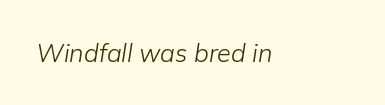
Q: Is the text bold? A: No.
Q: Is the text italic (slanted)? A: Yes, it leans right by about 9 degrees.
Q: Is the text underlined? A: No.
Q: Is the spacing between letters normal or unusually wide? A: Normal.
